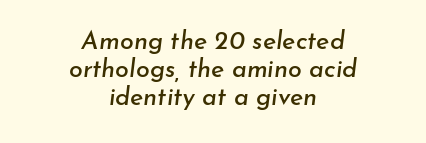
{"italic": "yes", "lean": "right", "slant_degrees": 7, "underline": "no", "align": "center", "line_spacing": "tight", "line_spacing_ratio": 1.13, "letter_spacing": "normal", "letter_spacing_em": 0.0, "glyph_px": 25}
